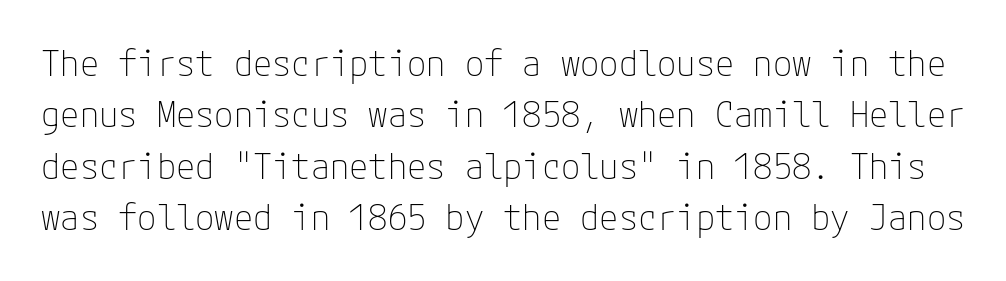
{"serif": "no", "italic": "no", "bold": "no", "weight": "thin", "width": "normal", "stroke_contrast": "low", "x_height": "medium", "underline": "no", "line_spacing": "normal", "line_spacing_ratio": 1.47, "letter_spacing": "normal", "letter_spacing_em": 0.0, "glyph_px": 35}
